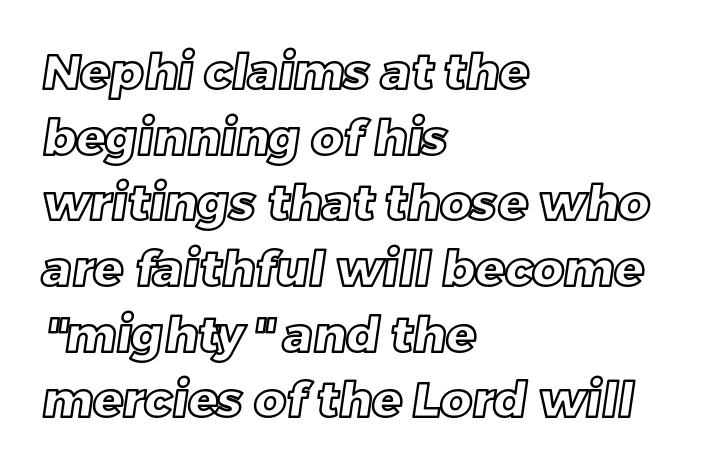
The image shows 49 px text type; set left-aligned, normal line spacing (1.34x), normal letter spacing, not underlined; a large x-height.
